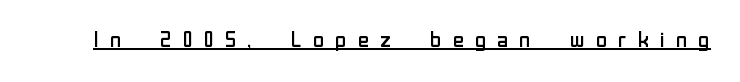
The letterforms stand isolated, each surrounded by extra space. Check the space under the baseline: a stroke is drawn there. These lines were composed using upright roman letters. Is this a heavy cut? Hardly; it is regular or lighter.
